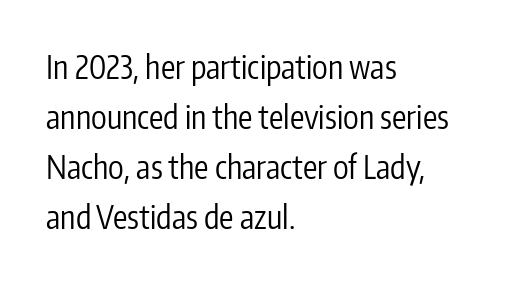
Q: Is the text bold? A: No.
Q: Is the text italic (slanted)? A: No, it is upright.
Q: Is the typeface a serif or a sans-serif typeface? A: Sans-serif.
Q: Is the text underlined? A: No.
Q: How is the paragraph aligned? A: Left-aligned.
Q: Is the spacing between letters normal or unusually wide? A: Normal.
Q: Is the spacing between lines tight, normal or loose? A: Normal.
Q: Width (condensed, normal, or wide)? A: Condensed.
Q: Stroke contrast? A: Low.
Q: x-height? A: Medium.
Q: Monospaced? A: No.
